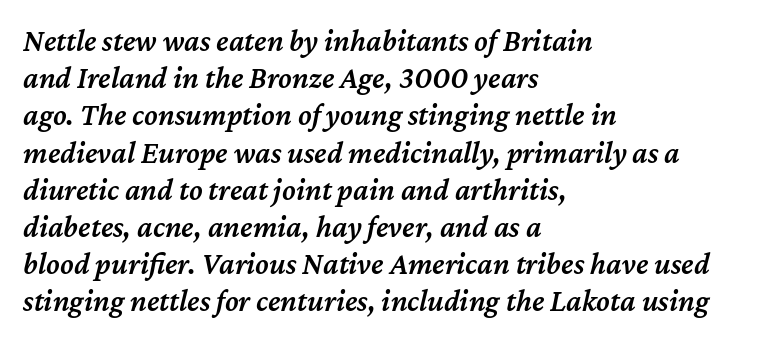
The image shows 31 px semibold type, italic (leaning right); set left-aligned, line spacing 1.2x, normal letter spacing, not underlined; medium stroke contrast and a medium x-height.
